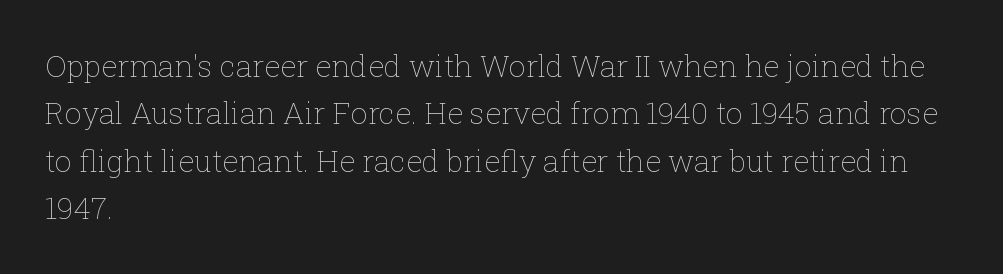
The image shows 30 px thin type, upright; set left-aligned, normal line spacing (1.58x), normal letter spacing, not underlined; low stroke contrast and a medium x-height.
